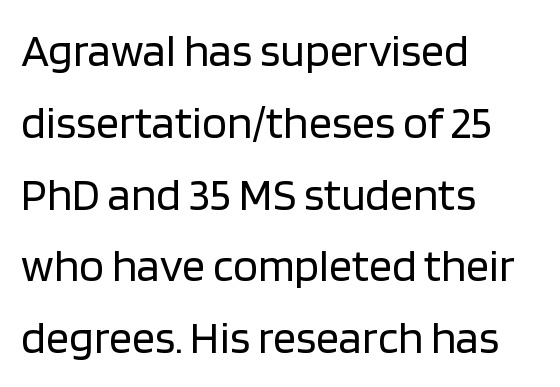
Q: Is the text bold? A: No.
Q: Is the text italic (slanted)? A: No, it is upright.
Q: Is the typeface a serif or a sans-serif typeface? A: Sans-serif.
Q: Is the text underlined? A: No.
Q: How is the paragraph aligned? A: Left-aligned.
Q: Is the spacing between letters normal or unusually wide? A: Normal.
Q: Is the spacing between lines tight, normal or loose? A: Normal.
Q: Width (condensed, normal, or wide)? A: Normal.
Q: Stroke contrast? A: Low.
Q: x-height? A: Large.
Q: Monospaced? A: No.
